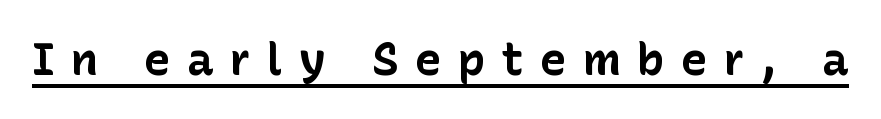
{"serif": "no", "italic": "no", "bold": "yes", "weight": "bold", "width": "normal", "stroke_contrast": "low", "x_height": "medium", "monospaced": "no", "underline": "yes", "letter_spacing": "wide", "letter_spacing_em": 0.36, "glyph_px": 45}
